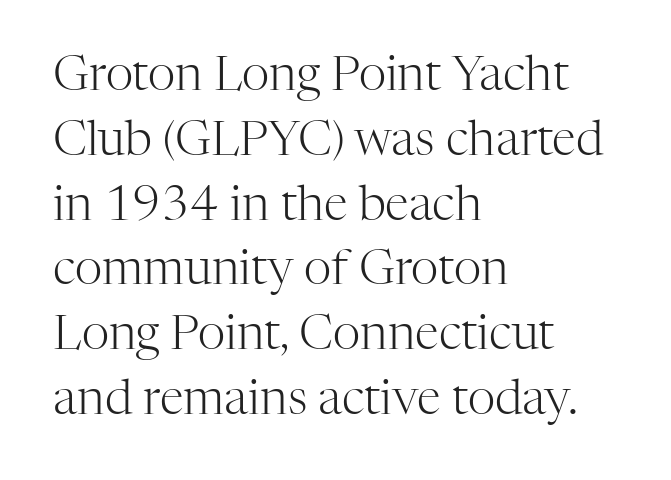
The image shows 48 px light serif type, upright; set left-aligned, normal line spacing (1.35x), normal letter spacing, not underlined; high stroke contrast and a medium x-height.
